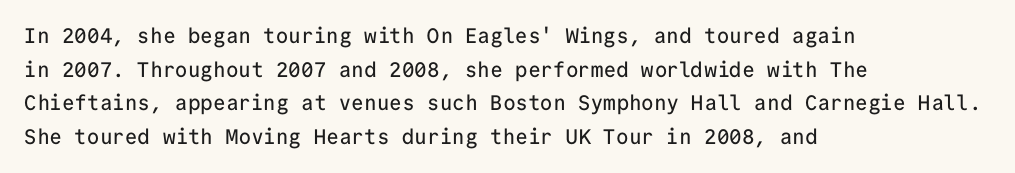
{"italic": "no", "underline": "no", "align": "left", "line_spacing": "normal", "line_spacing_ratio": 1.6, "letter_spacing": "normal", "letter_spacing_em": 0.0, "glyph_px": 21}
